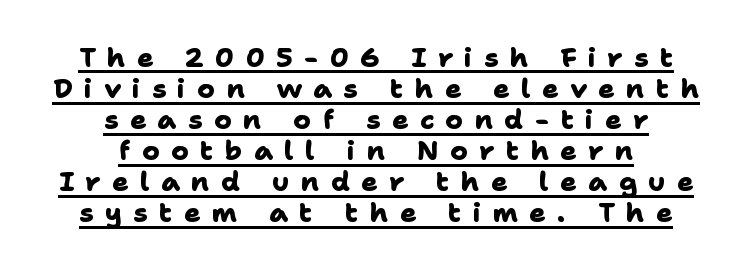
{"bold": "yes", "underline": "yes", "align": "center", "line_spacing": "tight", "line_spacing_ratio": 1.15, "letter_spacing": "wide", "letter_spacing_em": 0.42, "glyph_px": 27}
